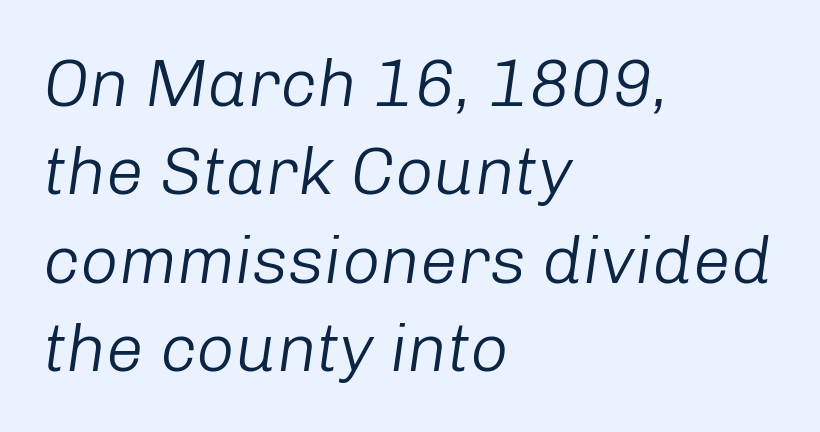
There is no visible air inserted between adjacent glyphs. Posture: slanted. The passage is arranged the way most books set body copy — flush left. Descender tails drop into unmarked territory. Proportional: the letters do not fall into vertical columns. The space between consecutive lines is moderate.
